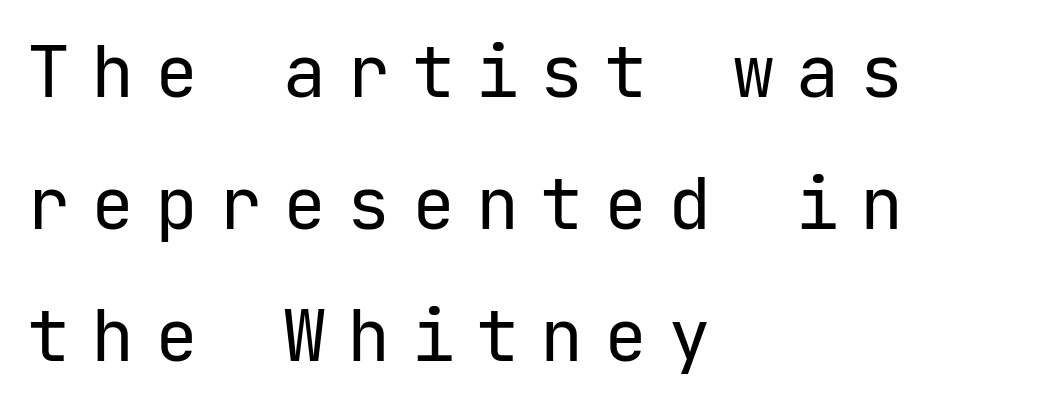
Is the stroke heavy? The answer is a plain regular-or-lighter. Descender tails drop into unmarked territory. In terms of letterspacing, this is a distinctly airy, spread setting. The setting favours the left margin, as ordinary paragraphs usually do. The rendering uses typewriter-style spacing with identical character cells. The font's upright variant was chosen for this text.
